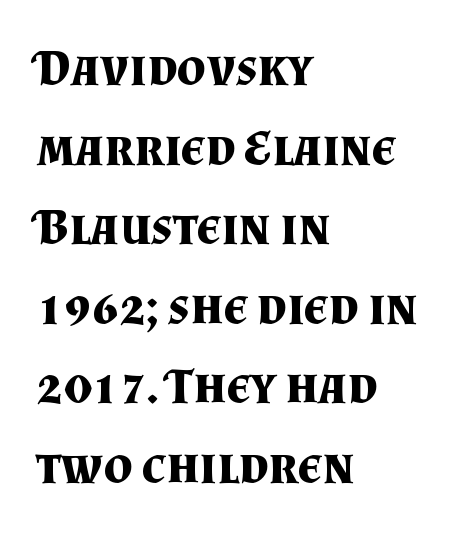
The image shows 51 px bold serif type, upright; set left-aligned, normal line spacing (1.56x), normal letter spacing, not underlined; medium stroke contrast and a small x-height.
